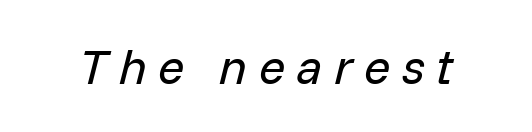
The letters advance in unequal steps, a hallmark of proportional type. Bare-footed words on every line. No extra ink here — the face is not bold. Tracking here is generous; glyphs stand well apart from one another.
